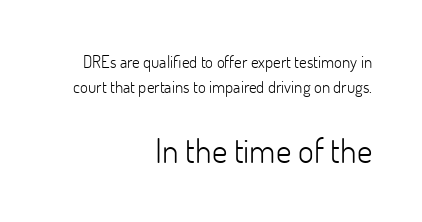
{"serif": "no", "italic": "no", "bold": "no", "weight": "light", "width": "normal", "stroke_contrast": "low", "x_height": "small", "monospaced": "no", "underline": "no", "align": "right", "line_spacing": "normal", "line_spacing_ratio": 1.49, "letter_spacing": "normal", "letter_spacing_em": 0.0, "larger_block": "second", "size_ratio": 2.0, "glyph_px": 34}
